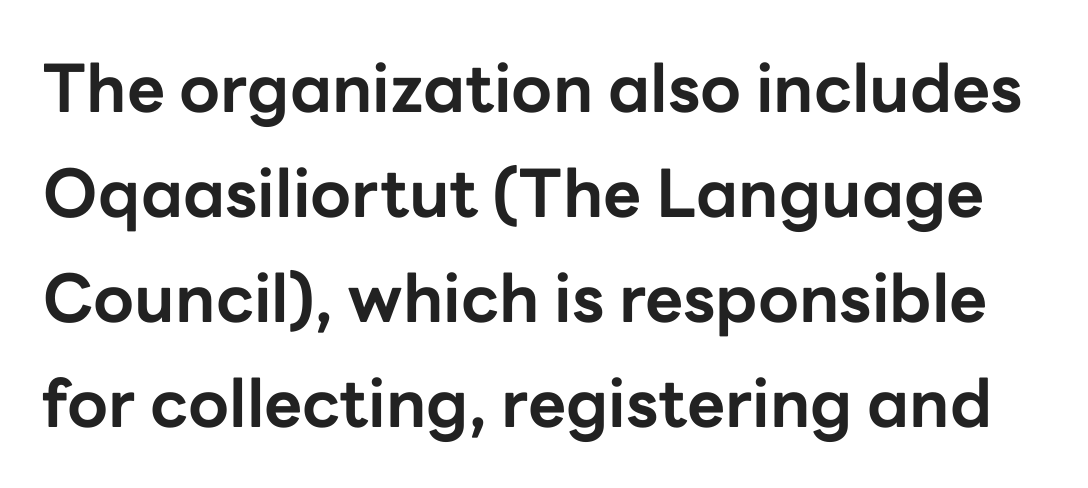
The image shows 66 px bold sans-serif type, upright; set normal line spacing (1.59x), normal letter spacing, not underlined; low stroke contrast and a medium x-height.
